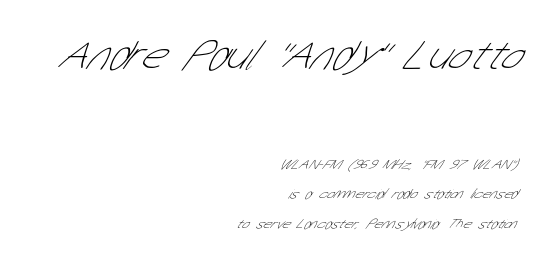
{"serif": "no", "bold": "no", "weight": "thin", "width": "condensed", "stroke_contrast": "low", "x_height": "medium", "monospaced": "no", "underline": "no", "align": "right", "line_spacing": "loose", "line_spacing_ratio": 2.1, "letter_spacing": "normal", "letter_spacing_em": 0.0, "larger_block": "first", "size_ratio": 3.0, "glyph_px": 42}
